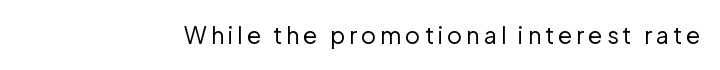
The image shows 23 px text type, upright; set not underlined.
